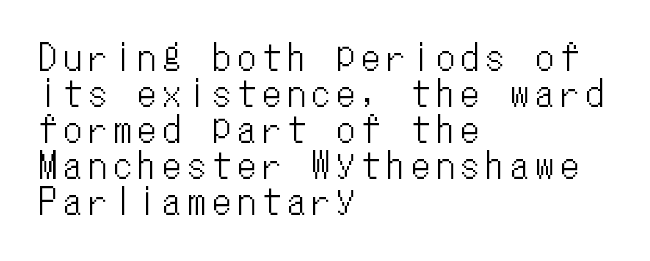
The image shows 35 px condensed type, upright, monospaced; set left-aligned, tight line spacing (1.03x), unusually wide letter spacing (+0.21 em), not underlined; low stroke contrast and a medium x-height.
